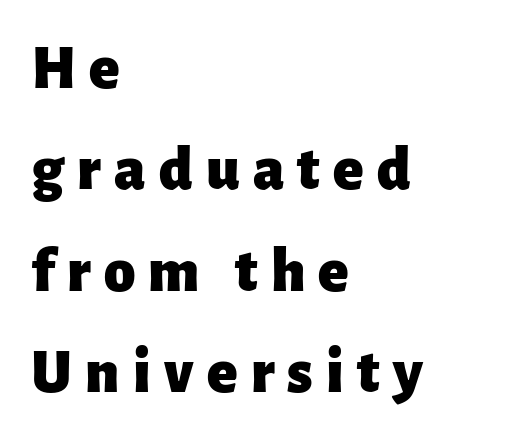
The image shows 63 px heavy sans-serif type, upright; set left-aligned, normal line spacing (1.61x), unusually wide letter spacing (+0.21 em), not underlined; low stroke contrast and a medium x-height.
